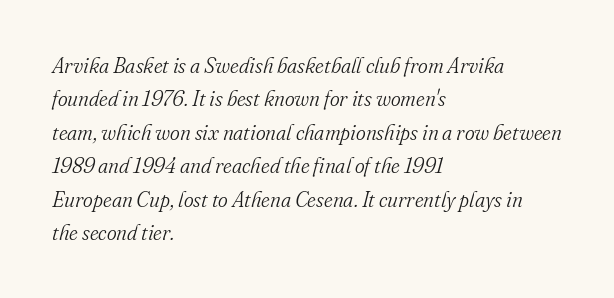
{"italic": "yes", "lean": "right", "slant_degrees": 16, "bold": "no", "underline": "no", "align": "left", "line_spacing": "normal", "line_spacing_ratio": 1.59, "letter_spacing": "normal", "letter_spacing_em": 0.0, "glyph_px": 21}
